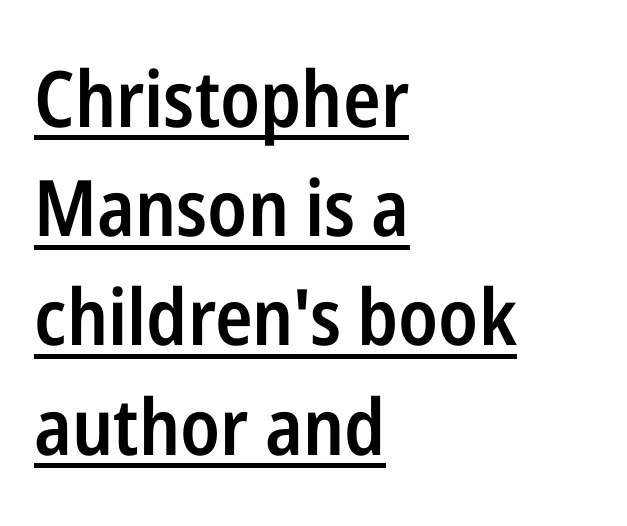
A typesetter would mark this as roman, not italic. Students, observe the line beneath the letters — that is underlining. The font family rendered here belongs to the sans-serif group. Regarding leading, the lines here are spaced in the standard way.
